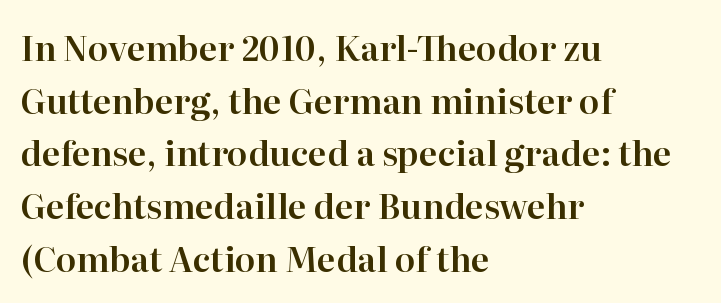
The image shows 34 px serif type, upright; set left-aligned, normal line spacing (1.55x), normal letter spacing, not underlined; high stroke contrast and a medium x-height.
